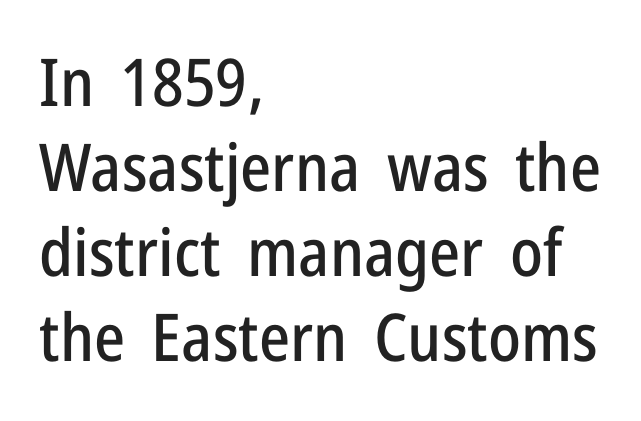
{"serif": "no", "italic": "no", "width": "condensed", "stroke_contrast": "low", "x_height": "medium", "monospaced": "no", "underline": "no", "align": "left", "line_spacing": "normal", "line_spacing_ratio": 1.29, "letter_spacing": "normal", "letter_spacing_em": 0.0, "glyph_px": 66}
